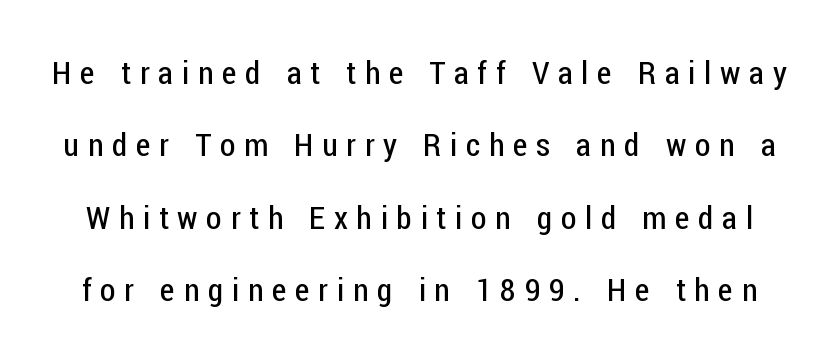
The image shows 32 px regular-weight, condensed sans-serif type, upright; set loose line spacing (2.26x), unusually wide letter spacing (+0.27 em), not underlined; low stroke contrast and a medium x-height.
